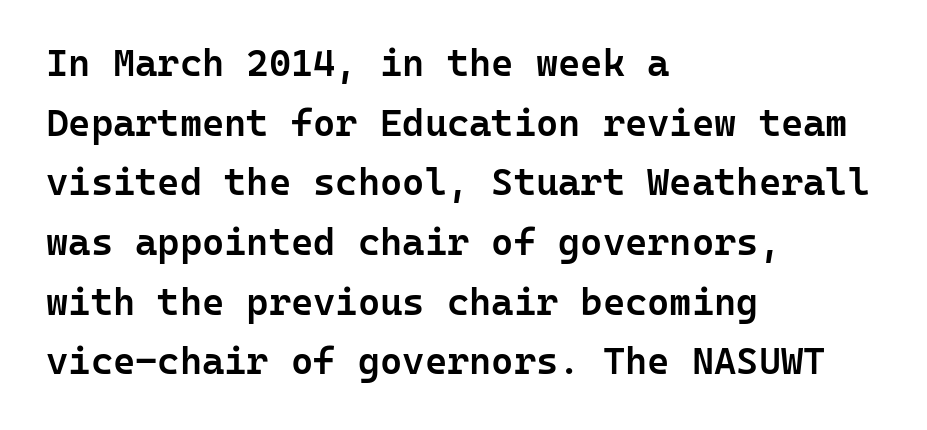
The characters display no serif detailing; their extremities are plain. How would I describe the line gaps? Plain and ordinary. The paragraph shown leans on its left margin. Words float on clear page, feet unadorned. Fixed-width glyphs throughout — classic coding-font behaviour.
